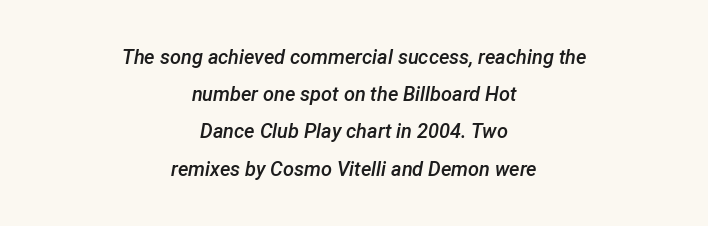
Q: Is the text bold? A: Semi-bold.
Q: Is the text italic (slanted)? A: Yes, it leans right by about 12 degrees.
Q: Is the text underlined? A: No.
Q: How is the paragraph aligned? A: Centered.
Q: Is the spacing between letters normal or unusually wide? A: Normal.
